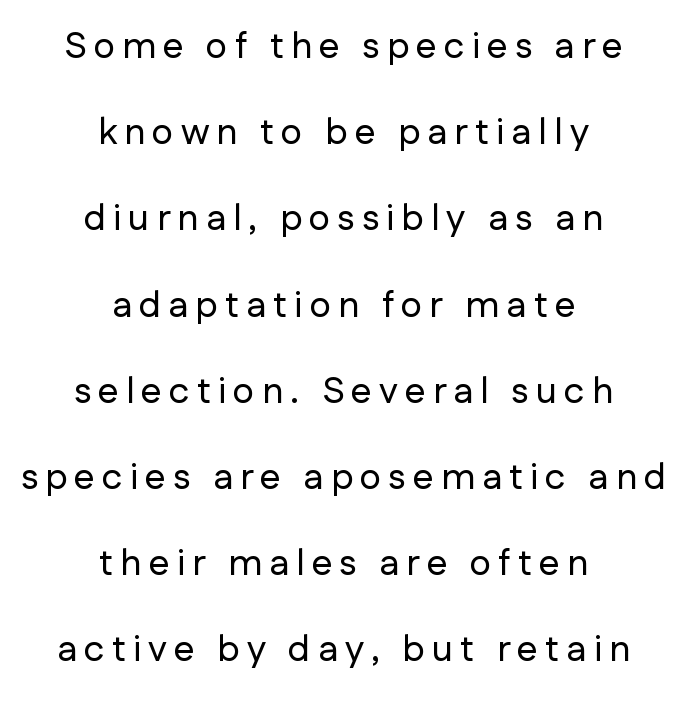
Q: Is the text italic (slanted)? A: No, it is upright.
Q: Is the typeface a serif or a sans-serif typeface? A: Sans-serif.
Q: Is the text underlined? A: No.
Q: How is the paragraph aligned? A: Centered.
Q: Is the spacing between lines tight, normal or loose? A: Loose.
Q: Width (condensed, normal, or wide)? A: Normal.
Q: Stroke contrast? A: Low.
Q: x-height? A: Medium.
Q: Monospaced? A: No.
